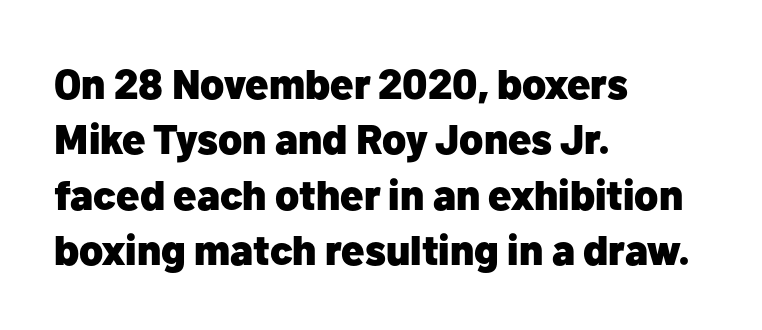
Ascenders rise straight up at ninety degrees. Glyph-to-glyph distance matches everyday printed text. How would I describe the line gaps? Plain and ordinary. Any mark beneath the type? The region is blank.
